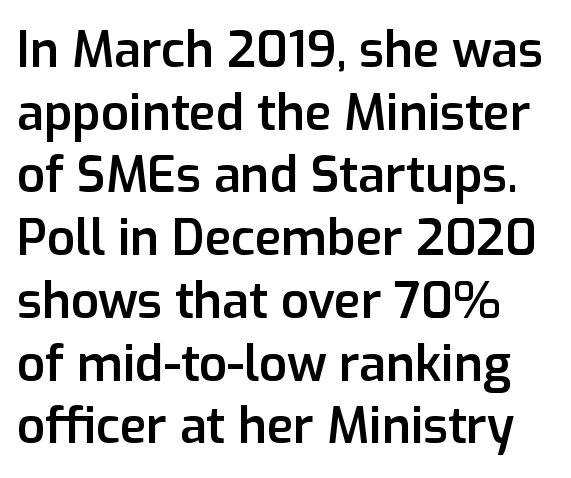
{"serif": "no", "italic": "no", "bold": "semi", "weight": "semibold", "width": "normal", "stroke_contrast": "low", "x_height": "medium", "monospaced": "no", "underline": "no", "align": "left", "line_spacing": "normal", "line_spacing_ratio": 1.28, "letter_spacing": "normal", "letter_spacing_em": 0.0, "glyph_px": 49}
